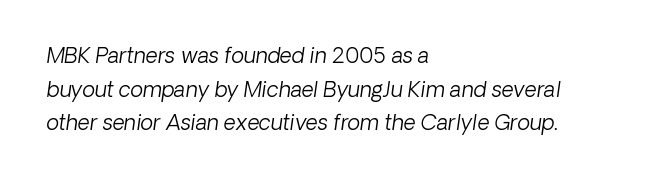
This block has exactly the height ordinary leading produces. Horizontally, the lines are justified to the leading edge only. Any mark beneath the type? The region is blank. This rendering leaves character spacing at its baseline value.
